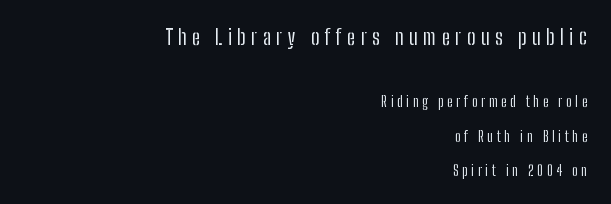
The image shows 21 px text type, upright; set right-aligned, loose line spacing (2.48x), unusually wide letter spacing (+0.26 em), not underlined; the first (top) block is 1.5x larger.
